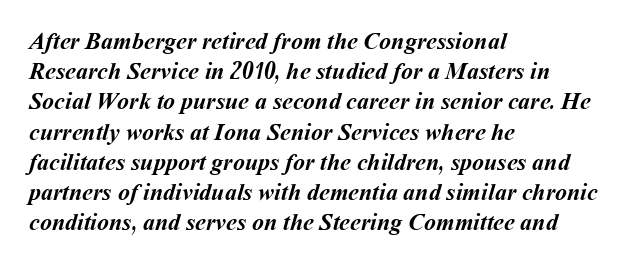
A dark, heavy texture on the line: the type is bold. Compared with typical paragraphs, the rows here are spaced about the same. Visually the block forms a straight wall on the left and a jagged coastline on the right. Descenders hang freely into open space. These lines keep a tight, regular rhythm from letter to letter.
